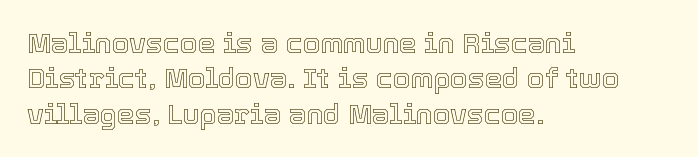
The image shows 28 px text type, upright; set left-aligned, normal line spacing (1.26x), normal letter spacing, not underlined; a medium x-height.
